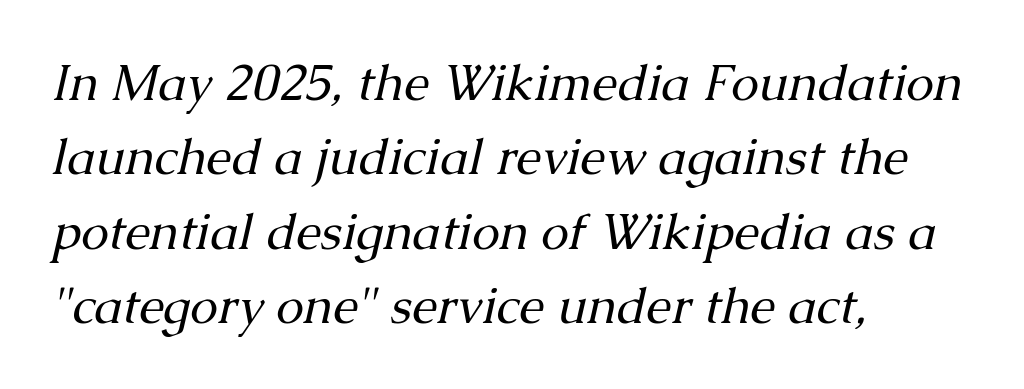
Tracking here is standard; glyphs follow each other at the usual distance. The setting favours the left margin, as ordinary paragraphs usually do. This sample uses a serif face. The face looks like a standard text weight, possibly lighter. A typesetter would mark this as italic.
